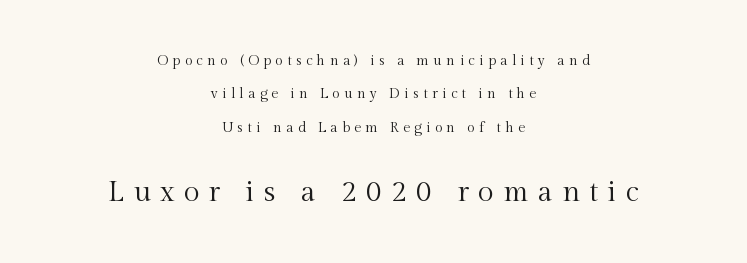
Q: Is the text bold? A: No.
Q: Is the text italic (slanted)? A: No, it is upright.
Q: Is the typeface a serif or a sans-serif typeface? A: Serif.
Q: Is the text underlined? A: No.
Q: How is the paragraph aligned? A: Centered.
Q: Is the spacing between letters normal or unusually wide? A: Unusually wide.
Q: Is the spacing between lines tight, normal or loose? A: Loose.
Q: Which block of text is set in a larger size, the first (top) or the second (bottom)? A: The second (bottom) one.
Q: Width (condensed, normal, or wide)? A: Normal.
Q: x-height? A: Medium.
Q: Monospaced? A: No.
